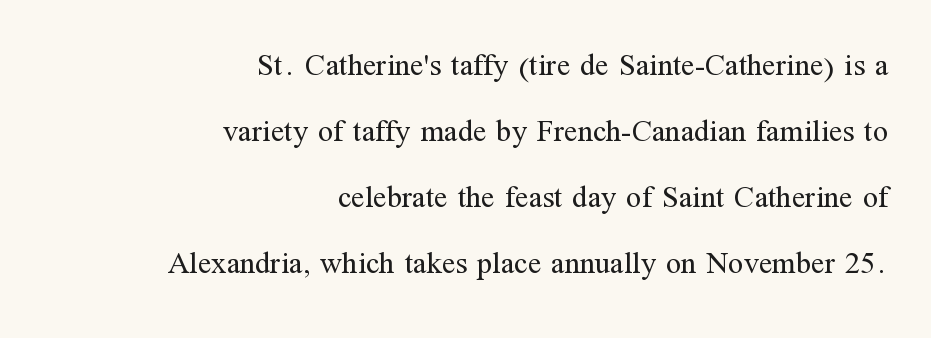
Q: Is the text bold? A: No.
Q: Is the text italic (slanted)? A: No, it is upright.
Q: Is the typeface a serif or a sans-serif typeface? A: Serif.
Q: Is the text underlined? A: No.
Q: How is the paragraph aligned? A: Right-aligned.
Q: Is the spacing between letters normal or unusually wide? A: Normal.
Q: Is the spacing between lines tight, normal or loose? A: Loose.
Q: Width (condensed, normal, or wide)? A: Normal.
Q: Stroke contrast? A: Medium.
Q: x-height? A: Medium.
Q: Monospaced? A: No.
